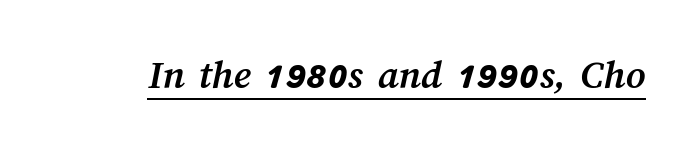
The image shows 42 px semibold type; set normal letter spacing, underlined; medium stroke contrast and a medium x-height.
